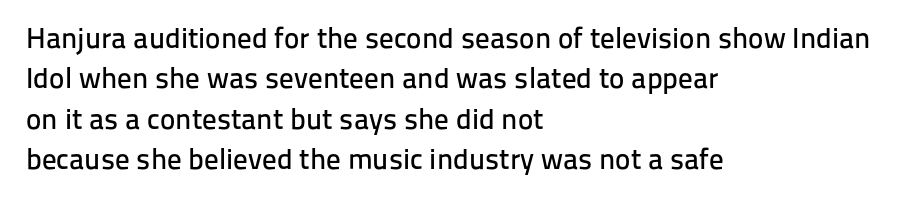
Q: Is the text italic (slanted)? A: No, it is upright.
Q: Is the typeface a serif or a sans-serif typeface? A: Sans-serif.
Q: Is the text underlined? A: No.
Q: How is the paragraph aligned? A: Left-aligned.
Q: Is the spacing between letters normal or unusually wide? A: Normal.
Q: Is the spacing between lines tight, normal or loose? A: Normal.
Q: Width (condensed, normal, or wide)? A: Normal.
Q: Stroke contrast? A: Low.
Q: x-height? A: Medium.
Q: Monospaced? A: No.
